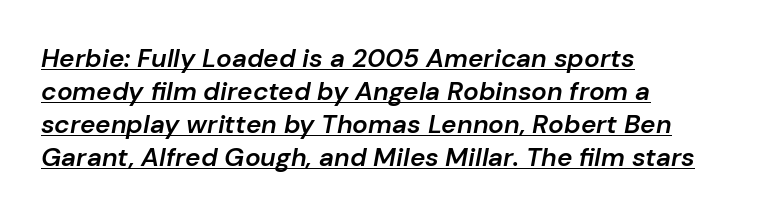
{"italic": "yes", "lean": "right", "slant_degrees": 10, "bold": "semi", "underline": "yes", "align": "left", "line_spacing": "normal", "line_spacing_ratio": 1.27, "letter_spacing": "normal", "letter_spacing_em": 0.0, "glyph_px": 26}
